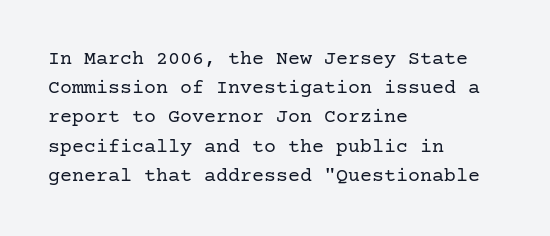
The image shows 20 px text type, upright; set left-aligned, normal line spacing (1.46x), normal letter spacing, not underlined.
